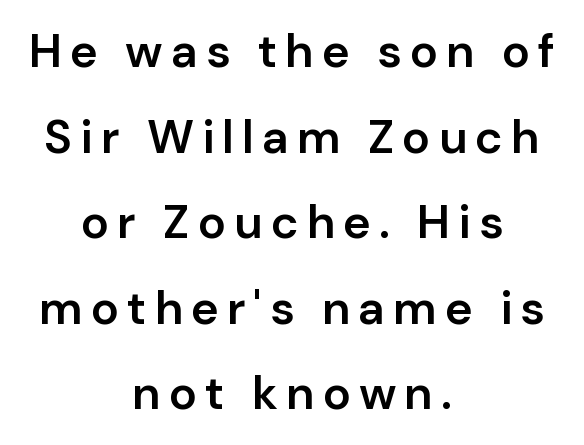
{"serif": "no", "italic": "no", "bold": "semi", "weight": "semibold", "width": "normal", "stroke_contrast": "low", "x_height": "medium", "monospaced": "no", "underline": "no", "align": "center", "line_spacing_ratio": 1.82, "glyph_px": 47}
